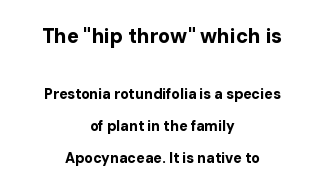
Q: Is the text bold? A: Yes.
Q: Is the text italic (slanted)? A: No, it is upright.
Q: Is the text underlined? A: No.
Q: How is the paragraph aligned? A: Centered.
Q: Is the spacing between letters normal or unusually wide? A: Normal.
Q: Is the spacing between lines tight, normal or loose? A: Loose.
Q: Which block of text is set in a larger size, the first (top) or the second (bottom)? A: The first (top) one.
